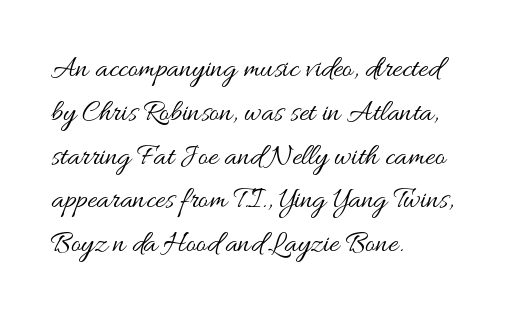
These lines are set flush left with a ragged right edge. Here the designer chose a conventional face with non-uniform glyph widths. Leading: standard. Is the stroke heavy? The answer is a plain regular-or-lighter. Descender tails drop into unmarked territory.
